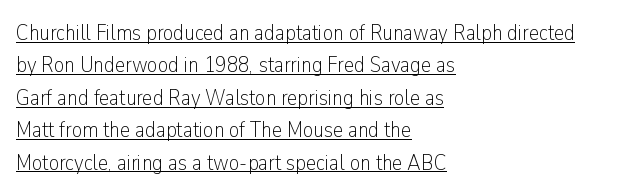
Does extra space separate the letters? No, they use regular spacing. This is underlined copy, the kind a proofreader might mark for attention. Is the block centered? No — it sits flush against the left margin. Style check: upright. Regular leading.
